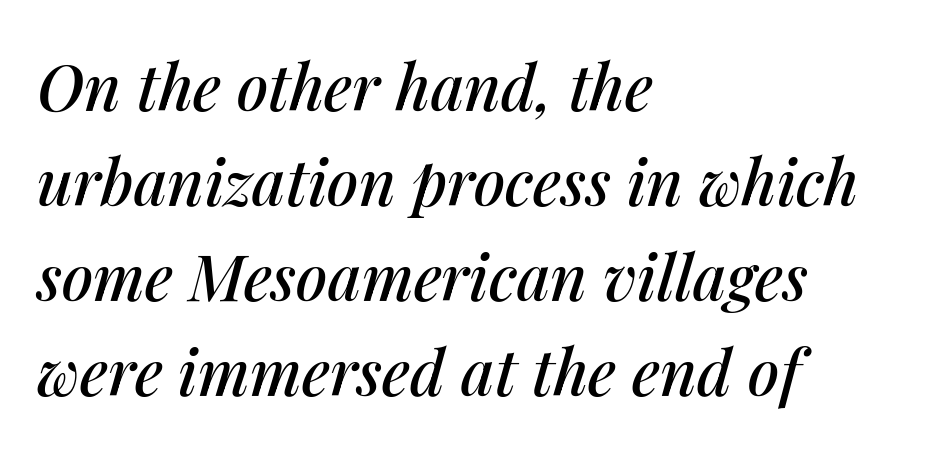
The rendering keeps characters at their native spacing. Notice how the passage keeps a crisp vertical edge on the left only. This sample has the flowing, uneven cadence of proportional lettering. Only glyphs here, with clear space below each row. Characters are canted at an angle relative to the baseline's perpendicular. Regular leading.
